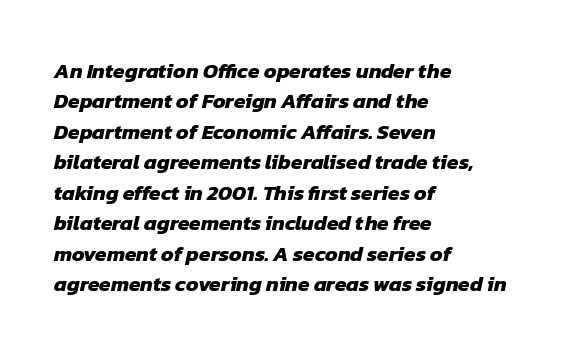
Q: Is the text bold? A: Yes.
Q: Is the text underlined? A: No.
Q: How is the paragraph aligned? A: Left-aligned.
Q: Is the spacing between letters normal or unusually wide? A: Normal.
Q: Is the spacing between lines tight, normal or loose? A: Normal.
